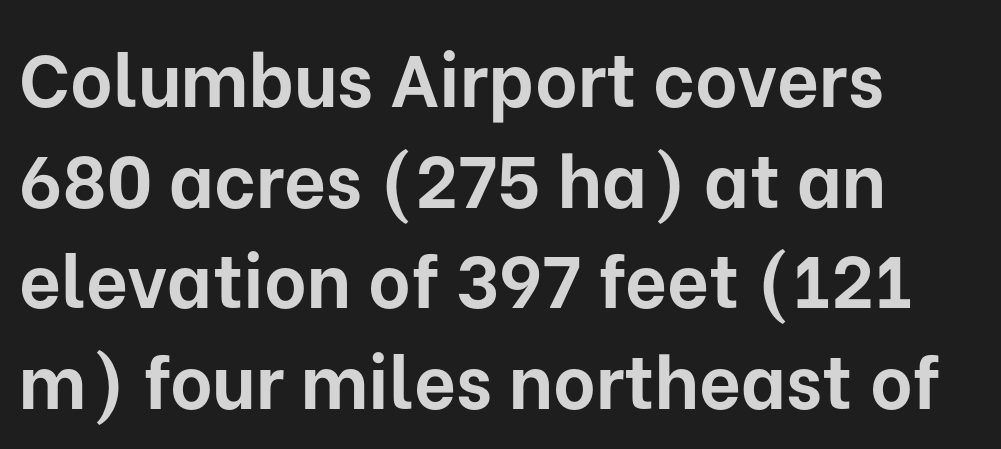
Q: Is the text bold? A: Yes.
Q: Is the text italic (slanted)? A: No, it is upright.
Q: Is the typeface a serif or a sans-serif typeface? A: Sans-serif.
Q: Is the text underlined? A: No.
Q: How is the paragraph aligned? A: Left-aligned.
Q: Is the spacing between letters normal or unusually wide? A: Normal.
Q: Is the spacing between lines tight, normal or loose? A: Normal.
Q: Width (condensed, normal, or wide)? A: Normal.
Q: Stroke contrast? A: Low.
Q: x-height? A: Medium.
Q: Monospaced? A: No.
